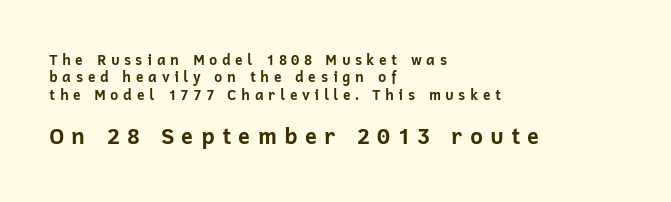
Q: Is the text bold? A: Yes.
Q: Is the text italic (slanted)? A: No, it is upright.
Q: Is the text underlined? A: No.
Q: How is the paragraph aligned? A: Left-aligned.
Q: Is the spacing between letters normal or unusually wide? A: Unusually wide.
Q: Is the spacing between lines tight, normal or loose? A: Normal.
Q: Which block of text is set in a larger size, the first (top) or the second (bottom)? A: The second (bottom) one.
